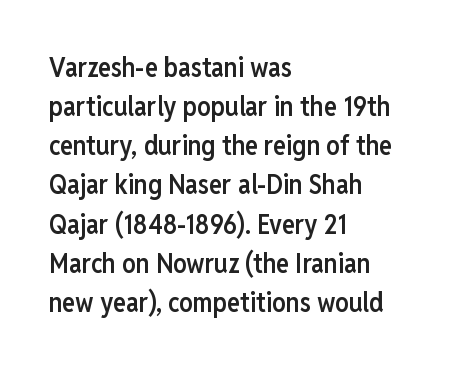
{"italic": "no", "bold": "semi", "underline": "no", "align": "left", "line_spacing": "normal", "line_spacing_ratio": 1.45, "letter_spacing": "normal", "letter_spacing_em": 0.0, "glyph_px": 27}
